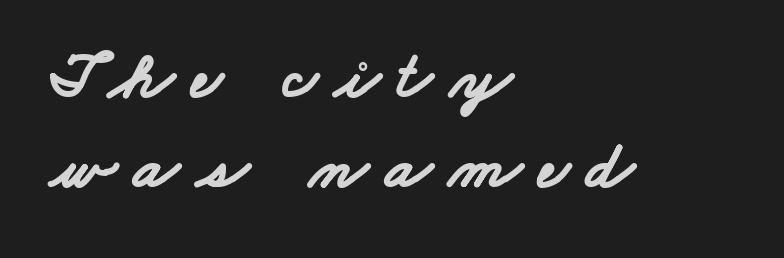
If you drew a ruler down the left edge, every line would touch it. The tracking jumps out immediately: characters are airy and widely separated. Serifs: no, the terminals of the letterforms are clean. A clean baseline with only descenders dipping below it. Strokes here are thick enough to call this a true bold. This sample has the flowing, uneven cadence of proportional lettering.
